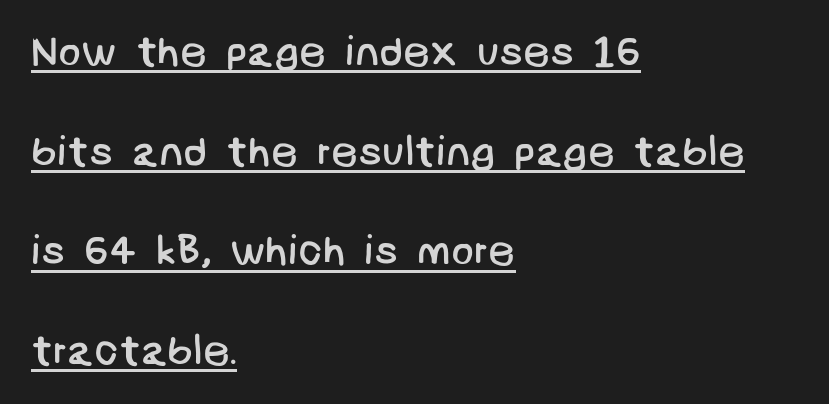
Q: Is the text bold? A: No.
Q: Is the typeface a serif or a sans-serif typeface? A: Sans-serif.
Q: Is the text underlined? A: Yes.
Q: How is the paragraph aligned? A: Left-aligned.
Q: Is the spacing between letters normal or unusually wide? A: Normal.
Q: Is the spacing between lines tight, normal or loose? A: Loose.
Q: Width (condensed, normal, or wide)? A: Normal.
Q: Stroke contrast? A: Low.
Q: x-height? A: Large.
